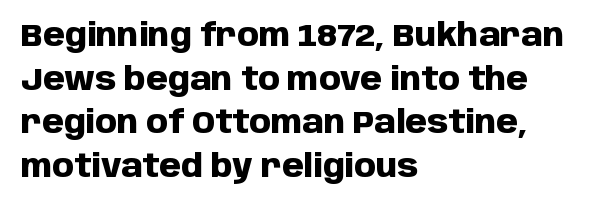
Typeset ragged right — the left edge is the straight one. These lines are rendered in a variable-pitch font. Italic? Not at all — the glyphs are vertical. The specimen omits any rule beneath the text block's lines. Tracking here is standard; glyphs follow each other at the usual distance. Note: no serifs on the glyphs.
